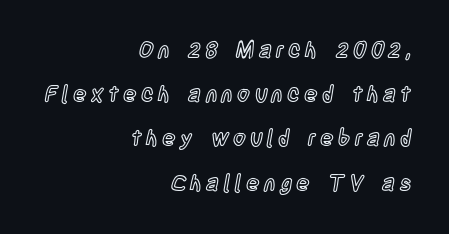
If you drew a ruler down the right edge, every line would touch it. Glyph-to-glyph distance is far greater than everyday printed text. Honestly, there is no underline to notice here at all. How would I describe the line gaps? Wide and relaxed.
